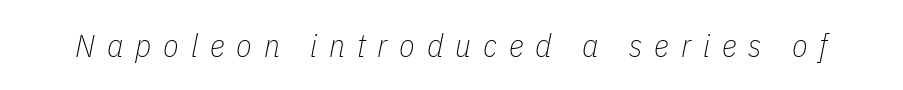
The face used here has a pronounced slope to its letters. Glyph-to-glyph distance is far greater than everyday printed text. The font is comparable to plain body text, perhaps lighter. Character widths vary here, with narrow letters taking less room than wide ones. Underlining? Definitely not there.
